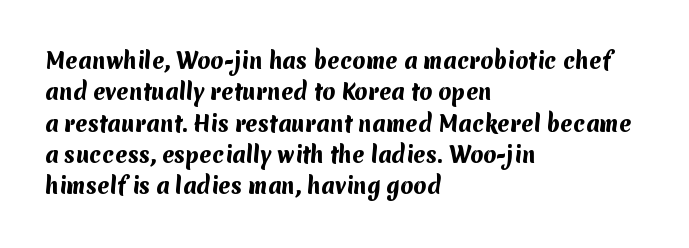
Letter spacing: default. The ragged edge is on the right, which tells us the setting is flush left. Pretty heavy lettering here — definitely bold. Successive baselines arrive at the customary interval. The baseline area is clear.
